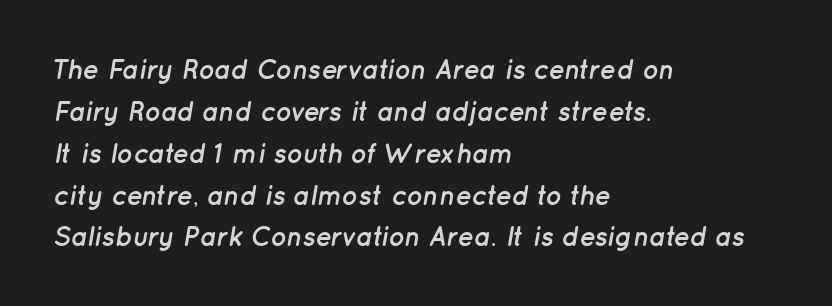
Q: Is the text bold? A: Yes.
Q: Is the text italic (slanted)? A: Yes, it leans right by about 12 degrees.
Q: Is the text underlined? A: No.
Q: How is the paragraph aligned? A: Left-aligned.
Q: Is the spacing between letters normal or unusually wide? A: Normal.
Q: Is the spacing between lines tight, normal or loose? A: Normal.
